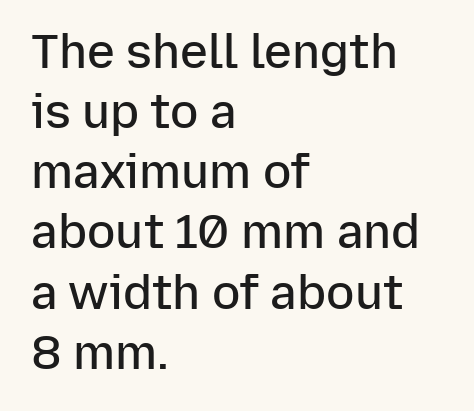
This rendering leaves character spacing at its baseline value. Regarding serifs, this sample does without them. The font is running at a semibold setting, under full bold. Upright lettering throughout. Do the characters align in a grid? No, the font is proportional. Bare-footed words on every line.
